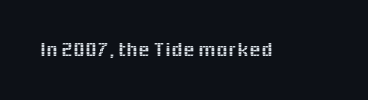
The image shows 21 px text type, upright; set normal letter spacing, not underlined.
